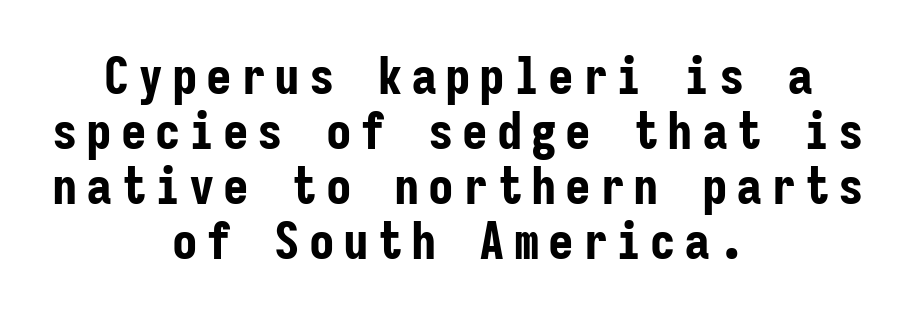
Q: Is the text bold? A: Yes.
Q: Is the text italic (slanted)? A: No, it is upright.
Q: Is the typeface a serif or a sans-serif typeface? A: Sans-serif.
Q: Is the text underlined? A: No.
Q: How is the paragraph aligned? A: Centered.
Q: Is the spacing between lines tight, normal or loose? A: Tight.
Q: Width (condensed, normal, or wide)? A: Condensed.
Q: Stroke contrast? A: Low.
Q: x-height? A: Medium.
Q: Monospaced? A: Yes.
